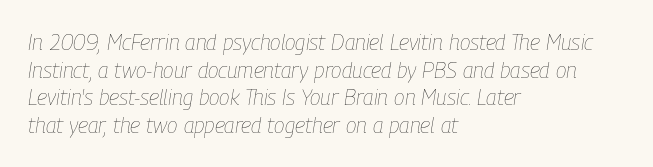
Q: Is the text bold? A: No.
Q: Is the text italic (slanted)? A: Yes, it leans right by about 9 degrees.
Q: Is the text underlined? A: No.
Q: How is the paragraph aligned? A: Left-aligned.
Q: Is the spacing between letters normal or unusually wide? A: Normal.
Q: Is the spacing between lines tight, normal or loose? A: Normal.
